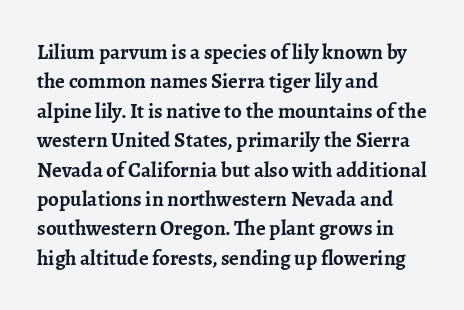
The image shows 21 px bold type, upright; set left-aligned, normal line spacing (1.4x), normal letter spacing, not underlined.
